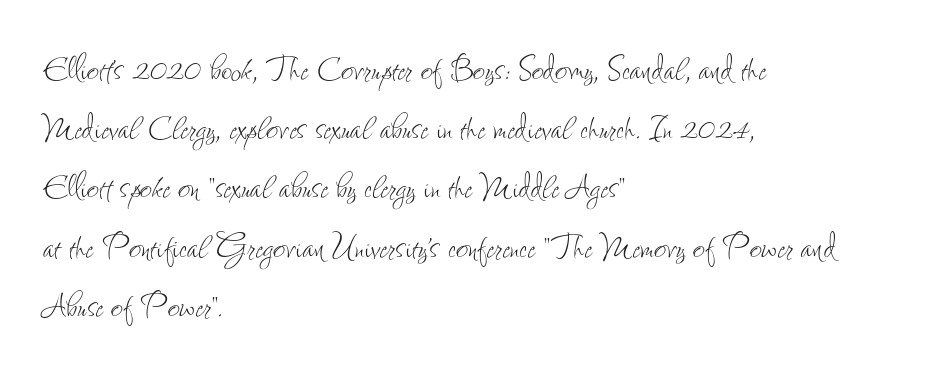
The image shows 42 px thin, condensed type; set left-aligned, normal line spacing (1.41x), normal letter spacing, not underlined; low stroke contrast and a small x-height.
